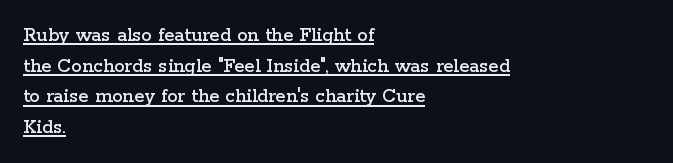
Q: Is the text italic (slanted)? A: No, it is upright.
Q: Is the text underlined? A: Yes.
Q: How is the paragraph aligned? A: Left-aligned.
Q: Is the spacing between letters normal or unusually wide? A: Normal.
Q: Is the spacing between lines tight, normal or loose? A: Normal.
